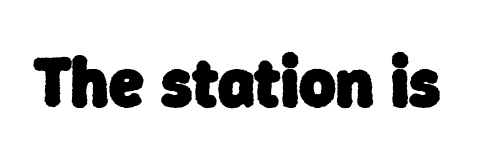
Q: Is the text bold? A: Yes.
Q: Is the typeface a serif or a sans-serif typeface? A: Sans-serif.
Q: Is the text underlined? A: No.
Q: Is the spacing between letters normal or unusually wide? A: Normal.
Q: Width (condensed, normal, or wide)? A: Normal.
Q: Stroke contrast? A: Low.
Q: x-height? A: Medium.
Q: Monospaced? A: No.
